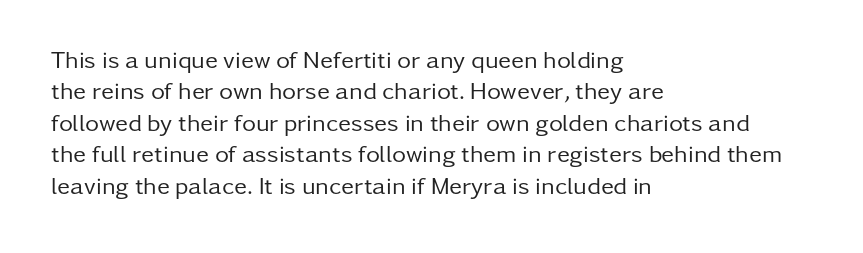
The image shows 24 px text type, upright; set left-aligned, normal line spacing (1.31x), normal letter spacing, not underlined.
